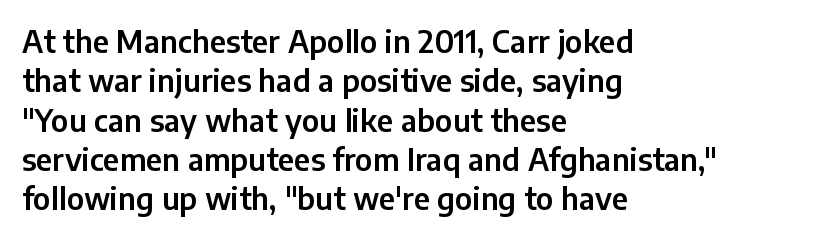
{"serif": "no", "italic": "no", "width": "normal", "stroke_contrast": "low", "x_height": "medium", "monospaced": "no", "underline": "no", "align": "left", "line_spacing": "normal", "line_spacing_ratio": 1.31, "letter_spacing": "normal", "letter_spacing_em": 0.0, "glyph_px": 30}
